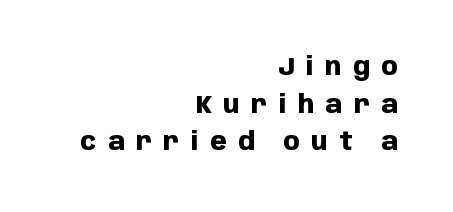
The image shows 24 px bold type, upright; set right-aligned, normal line spacing (1.57x), unusually wide letter spacing (+0.47 em), not underlined.
